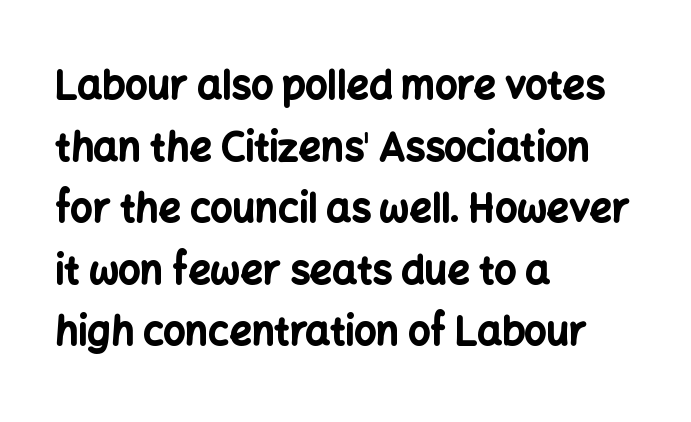
In terms of letterspacing, this is plain default setting. These lines are composed in type without serifs. Normally led — the rows are evenly, conventionally spaced. The face used here has the dense, thick strokes of a bold.
